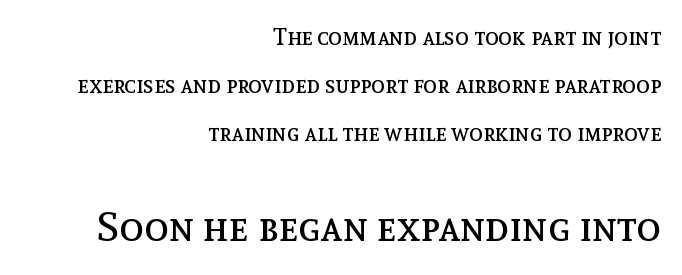
The image shows 41 px regular-weight type, upright; set right-aligned, loose line spacing (2.09x), normal letter spacing, not underlined; the second (bottom) block is 1.78x larger; a medium x-height.
